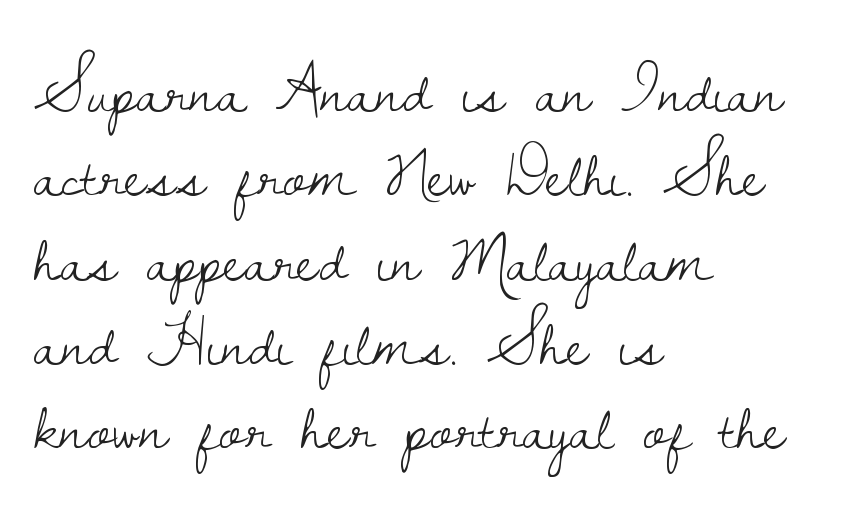
In terms of letterspacing, this is plain default setting. This sample is left-justified, so line endings fall wherever the words run out. What kind of face is this? One with serifs. Note the varied advance widths — an 'i' is clearly narrower than an 'm'.
